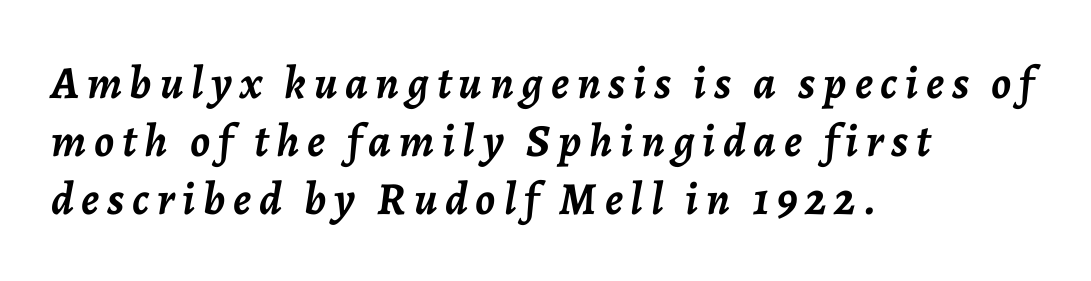
The image shows 46 px semibold type, italic (leaning right); set left-aligned, normal line spacing (1.26x), not underlined; low stroke contrast and a medium x-height.
